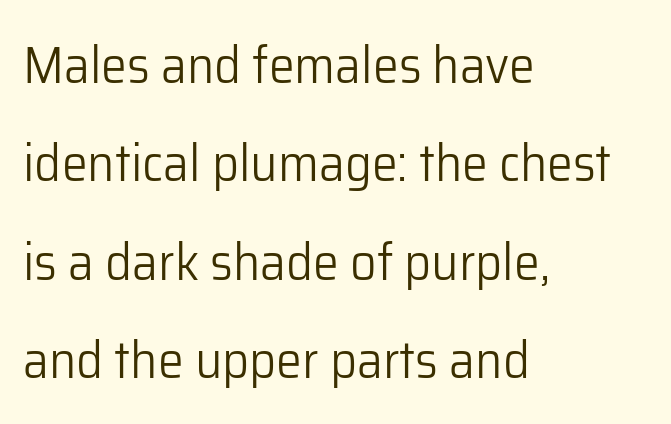
This rendering uses left alignment, leaving the right contour irregular. Rendered with straight, roman letterforms. The space directly below the letters is spotless. Caption: face not bold, strokes unweighted. Note the varied advance widths — an 'i' is clearly narrower than an 'm'.
